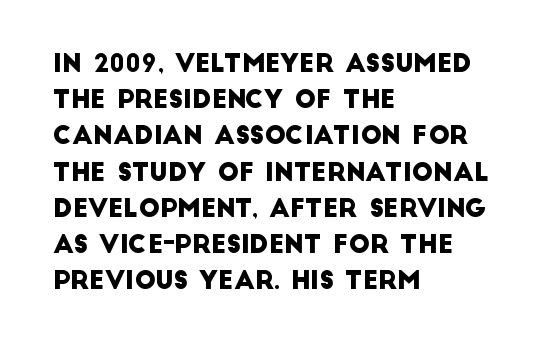
The face used here is rendered with its standard letterfit. Regarding leading, the lines here are spaced in the standard way. Visually the block forms a straight wall on the left and a jagged coastline on the right. The words here are not underlined.
